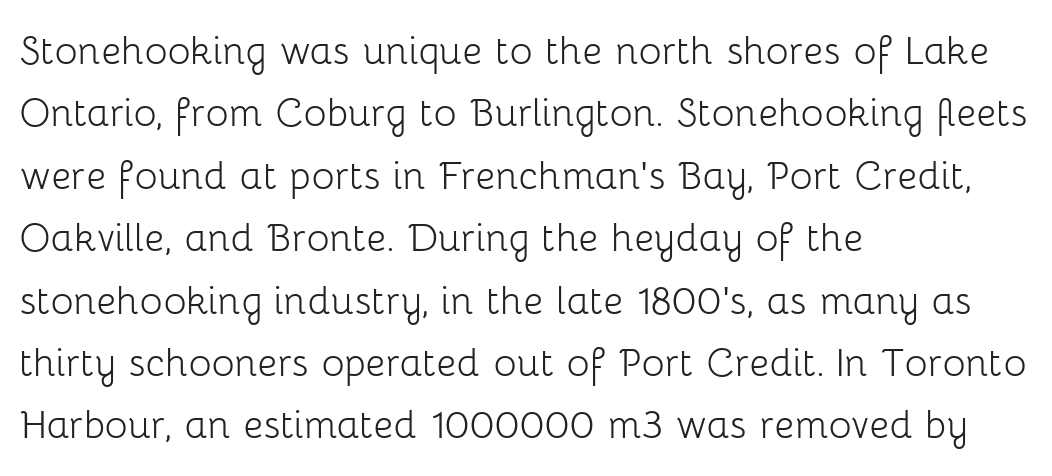
Q: Is the text bold? A: No.
Q: Is the text italic (slanted)? A: No, it is upright.
Q: Is the typeface a serif or a sans-serif typeface? A: Sans-serif.
Q: Is the text underlined? A: No.
Q: How is the paragraph aligned? A: Left-aligned.
Q: Is the spacing between letters normal or unusually wide? A: Normal.
Q: Is the spacing between lines tight, normal or loose? A: Normal.
Q: Width (condensed, normal, or wide)? A: Normal.
Q: Stroke contrast? A: Low.
Q: x-height? A: Medium.
Q: Monospaced? A: No.
